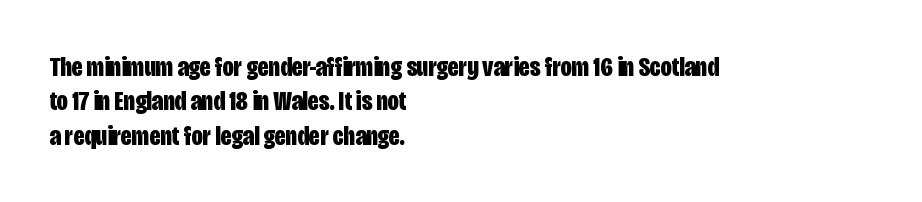
{"serif": "no", "italic": "no", "bold": "yes", "weight": "bold", "width": "condensed", "stroke_contrast": "low", "x_height": "large", "monospaced": "no", "underline": "no", "align": "left", "line_spacing_ratio": 1.23, "letter_spacing": "normal", "letter_spacing_em": 0.0, "glyph_px": 28}
